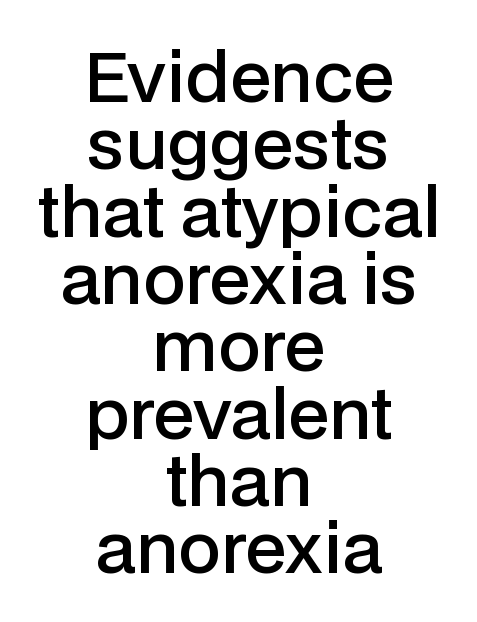
{"serif": "no", "italic": "no", "bold": "semi", "weight": "semibold", "width": "normal", "stroke_contrast": "low", "x_height": "medium", "monospaced": "no", "underline": "no", "align": "center", "line_spacing": "tight", "line_spacing_ratio": 0.99, "letter_spacing": "normal", "letter_spacing_em": 0.0, "glyph_px": 68}
